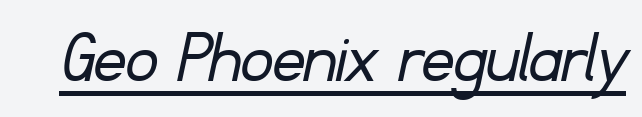
Q: Is the text bold? A: No.
Q: Is the typeface a serif or a sans-serif typeface? A: Sans-serif.
Q: Is the text underlined? A: Yes.
Q: Is the spacing between letters normal or unusually wide? A: Normal.
Q: Width (condensed, normal, or wide)? A: Normal.
Q: Stroke contrast? A: Low.
Q: x-height? A: Small.
Q: Monospaced? A: No.
